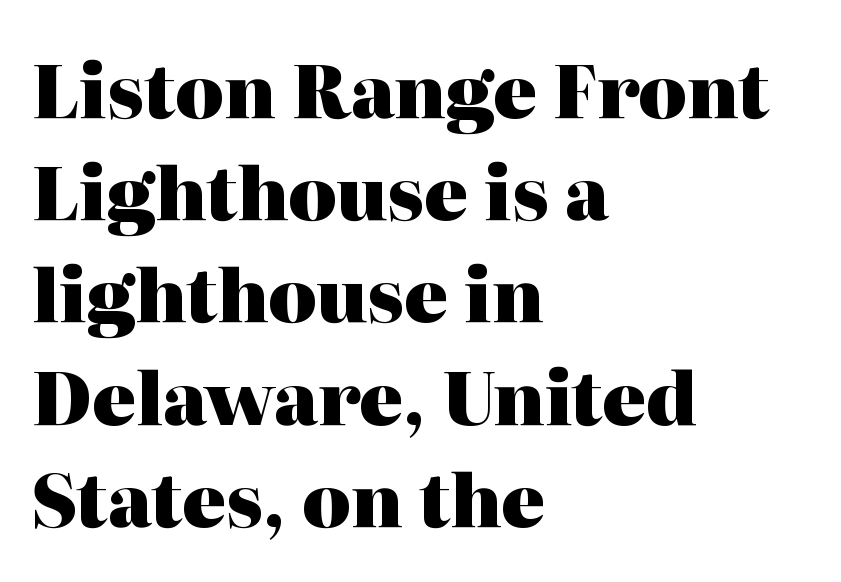
The image shows 73 px heavy serif type, upright; set left-aligned, normal line spacing (1.4x), normal letter spacing, not underlined; high stroke contrast and a medium x-height.
